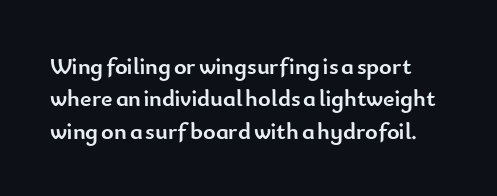
Q: Is the text bold? A: Yes.
Q: Is the text italic (slanted)? A: No, it is upright.
Q: Is the text underlined? A: No.
Q: Is the spacing between letters normal or unusually wide? A: Normal.
Q: Is the spacing between lines tight, normal or loose? A: Normal.
